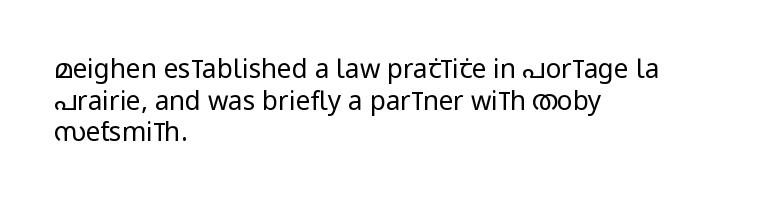
{"italic": "no", "bold": "no", "underline": "no", "align": "left", "line_spacing_ratio": 1.22, "letter_spacing": "normal", "letter_spacing_em": 0.0, "glyph_px": 26}
